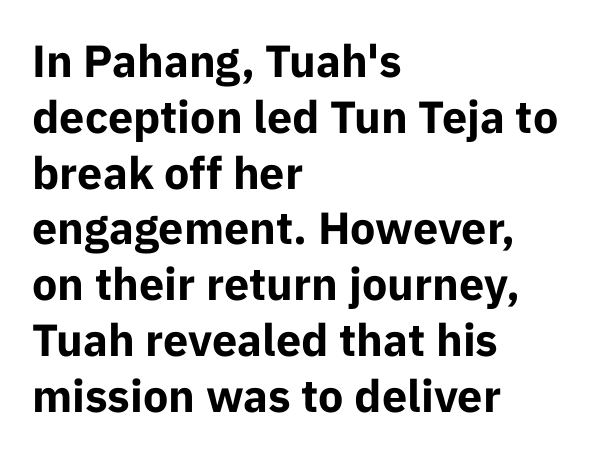
The image shows 45 px bold sans-serif type, upright; set left-aligned, line spacing 1.24x, normal letter spacing, not underlined; low stroke contrast and a medium x-height.
